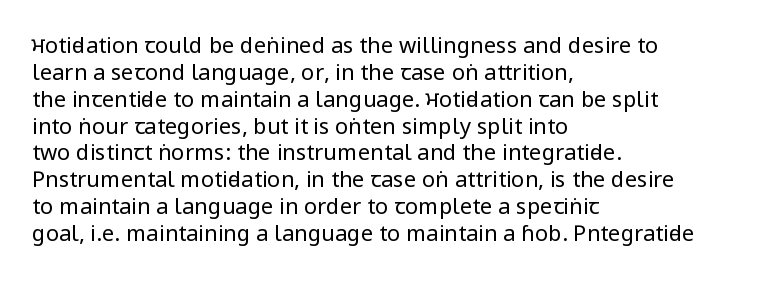
Honestly, the letter spacing is just normal — you wouldn't notice it. A student would call this left alignment; a typographer would say flush left, rag right. The font sits on the lighter half of the weight spectrum, regular included. Just letters on the line, the space beneath them empty.
